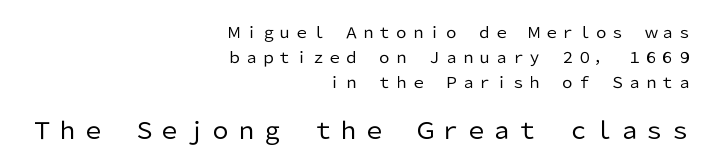
Italic? Not at all — the glyphs are vertical. In this sample the second text group is rendered at the bigger scale. Quick note: interline space is typical. Weight class: somewhere from thin through regular. The strip under each line holds only bare page.
